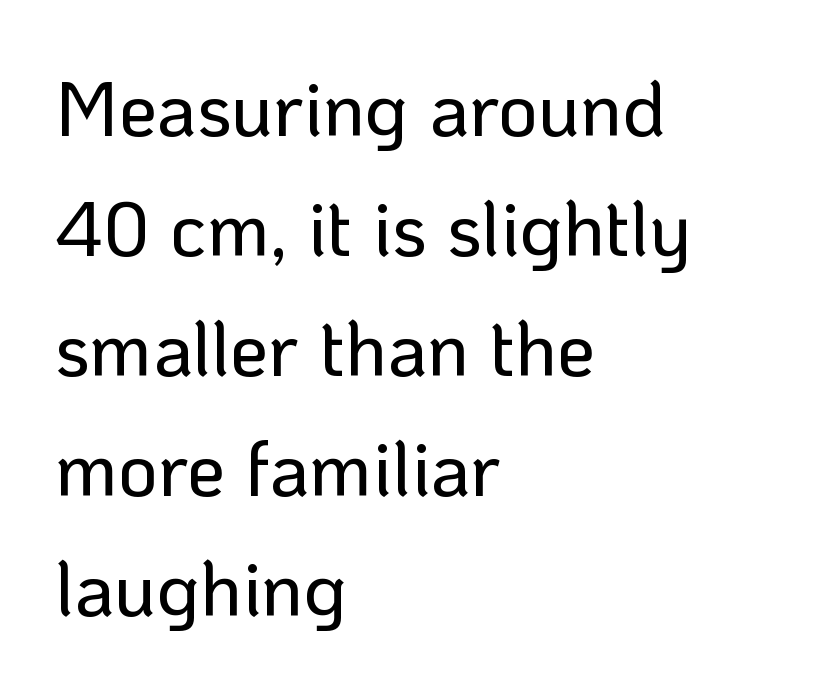
Serifs: no, the terminals of the letterforms are clean. Look at the tracking — it's just the regular setting, nothing added. Horizontally, the lines are justified to the leading edge only. Nope, not italic — everything's standing straight. Check the space under the baseline: it is left empty. If you measured baseline to baseline, you'd find a middling distance.
